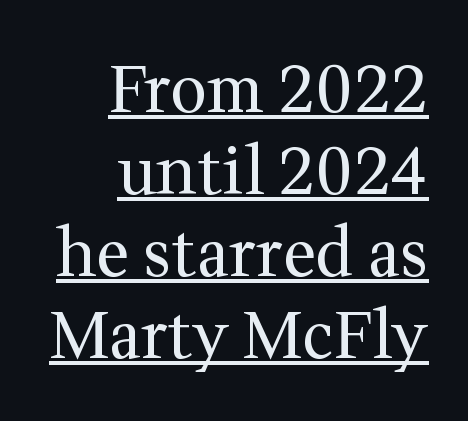
{"serif": "yes", "italic": "no", "bold": "no", "weight": "regular", "width": "normal", "stroke_contrast": "medium", "x_height": "medium", "monospaced": "no", "underline": "yes", "align": "right", "line_spacing": "normal", "line_spacing_ratio": 1.26, "letter_spacing": "normal", "letter_spacing_em": 0.0, "glyph_px": 65}
